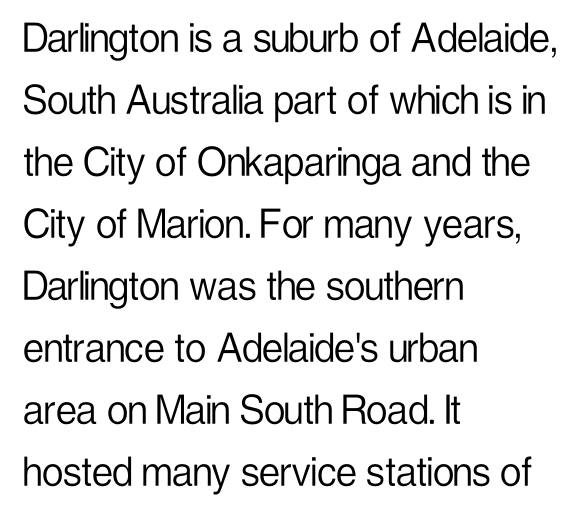
Tracking value appears to be zero — textbook default spacing. A roman cut, with each character standing at attention. Nobody drew a line under any word here. Summary of vertical rhythm: regular, with standard interline spacing. Spacing verdict: proportional, widths tailored to each character. This sample is left-justified, so line endings fall wherever the words run out.
